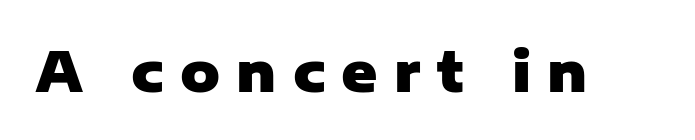
The image shows 55 px heavy sans-serif type, upright; set unusually wide letter spacing (+0.29 em), not underlined; low stroke contrast and a medium x-height.
